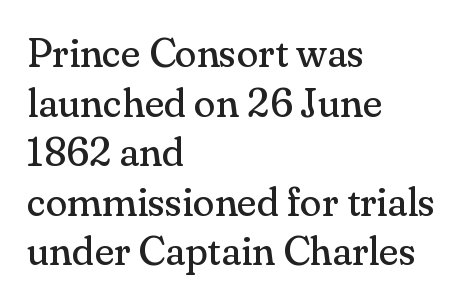
The image shows 40 px regular-weight serif type, upright; set left-aligned, line spacing 1.24x, normal letter spacing, not underlined; medium stroke contrast and a small x-height.
